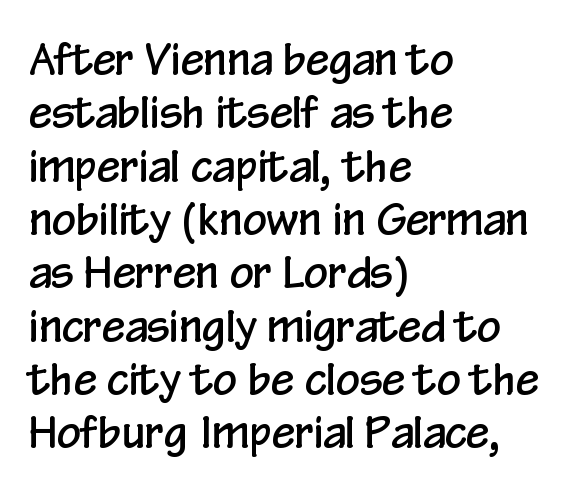
The image shows 42 px condensed sans-serif type, upright; set left-aligned, normal line spacing (1.27x), normal letter spacing, not underlined; low stroke contrast and a medium x-height.
